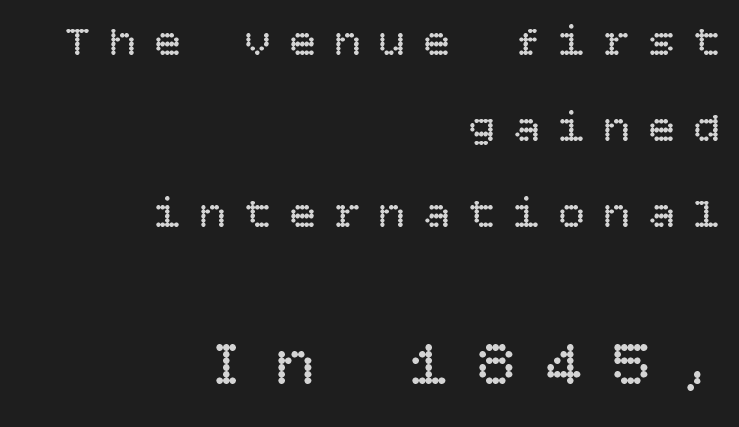
The image shows 66 px regular-weight type, upright; set right-aligned, loose line spacing (1.95x), unusually wide letter spacing (+0.42 em), not underlined; the second (bottom) block is 1.5x larger; low stroke contrast and a large x-height.
